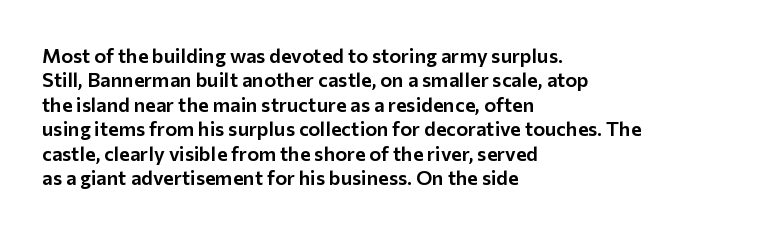
The image shows 20 px text type, upright; set left-aligned, line spacing 1.22x, normal letter spacing, not underlined.
